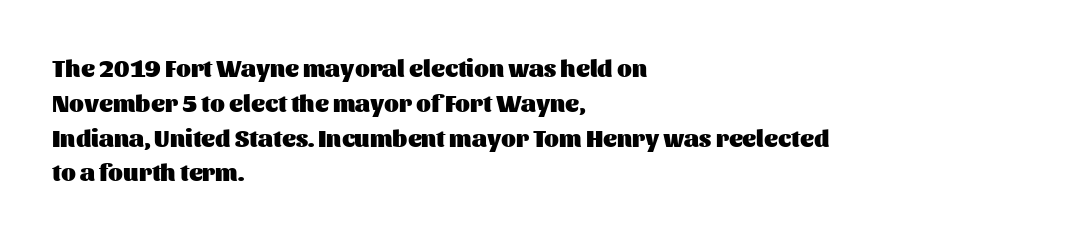
Nope, not italic — everything's standing straight. The passage shown has conventional tracking throughout. Bold? Absolutely — the strokes are thick and heavy. If you drew a ruler down the left edge, every line would touch it. The gap between lines stays unmarked. Horizontal bands of white between lines are of average thickness.
